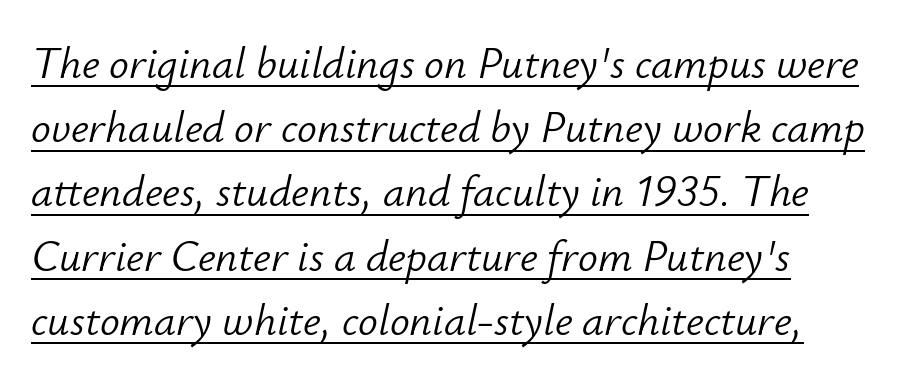
Each line of the rendering has a horizontal stroke beneath the glyphs. Varying glyph widths throughout — classic text-font behaviour. The font sits on the lighter half of the weight spectrum, regular included. This sample uses an oblique cut, with every glyph tilted off the vertical. The paragraph has a hard left edge and a soft right edge.
